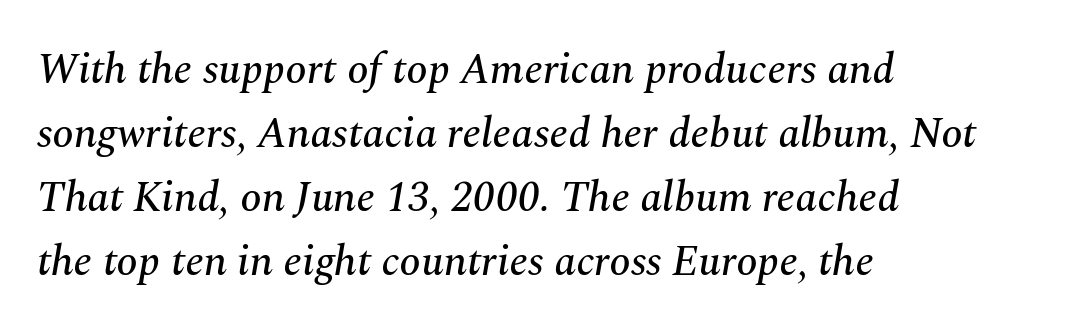
The horizontal fit of the characters is conventional and even. Slant detected: the letters are inclined. The passage shown is typed in a proportional face where columns would drift. Underline: absent. A serif font was chosen for this passage. Vertically, the passage feels balanced, rows spaced as you'd expect.
